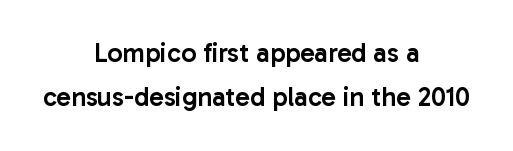
{"italic": "no", "bold": "semi", "underline": "no", "align": "center", "line_spacing": "normal", "line_spacing_ratio": 1.63, "letter_spacing": "normal", "letter_spacing_em": 0.0, "glyph_px": 27}
